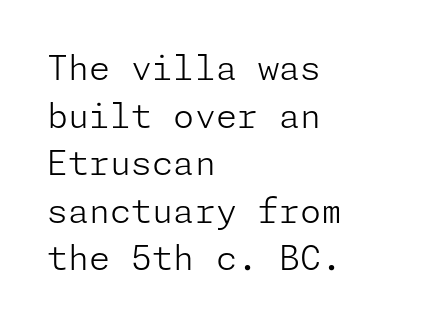
Q: Is the text bold? A: No.
Q: Is the text italic (slanted)? A: No, it is upright.
Q: Is the typeface a serif or a sans-serif typeface? A: Sans-serif.
Q: Is the text underlined? A: No.
Q: How is the paragraph aligned? A: Left-aligned.
Q: Is the spacing between letters normal or unusually wide? A: Normal.
Q: Is the spacing between lines tight, normal or loose? A: Normal.
Q: Width (condensed, normal, or wide)? A: Normal.
Q: Stroke contrast? A: Low.
Q: x-height? A: Medium.
